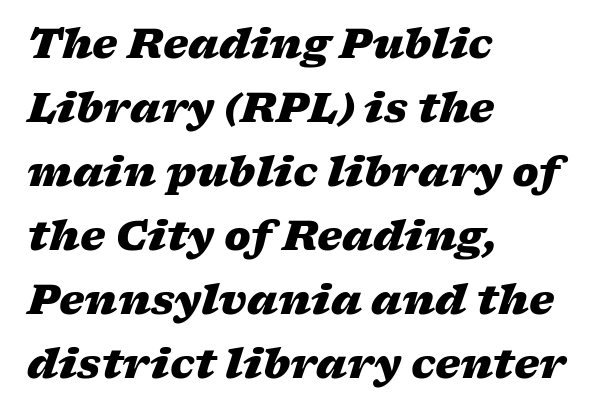
Q: Is the text bold? A: Yes.
Q: Is the text italic (slanted)? A: Yes, it leans right by about 17 degrees.
Q: Is the text underlined? A: No.
Q: How is the paragraph aligned? A: Left-aligned.
Q: Is the spacing between letters normal or unusually wide? A: Normal.
Q: Is the spacing between lines tight, normal or loose? A: Normal.
Q: Width (condensed, normal, or wide)? A: Wide.
Q: Stroke contrast? A: Low.
Q: x-height? A: Medium.
Q: Monospaced? A: No.
